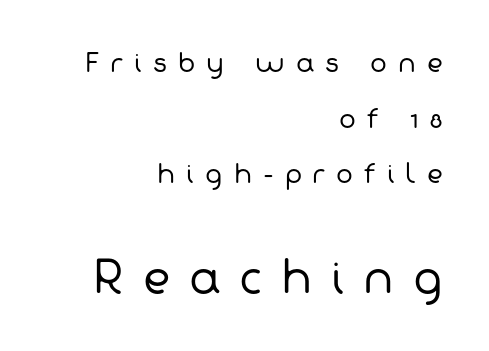
Q: Is the text bold? A: No.
Q: Is the typeface a serif or a sans-serif typeface? A: Sans-serif.
Q: Is the text underlined? A: No.
Q: How is the paragraph aligned? A: Right-aligned.
Q: Is the spacing between letters normal or unusually wide? A: Unusually wide.
Q: Is the spacing between lines tight, normal or loose? A: Loose.
Q: Which block of text is set in a larger size, the first (top) or the second (bottom)? A: The second (bottom) one.
Q: Width (condensed, normal, or wide)? A: Normal.
Q: Stroke contrast? A: Low.
Q: x-height? A: Medium.
Q: Monospaced? A: No.
